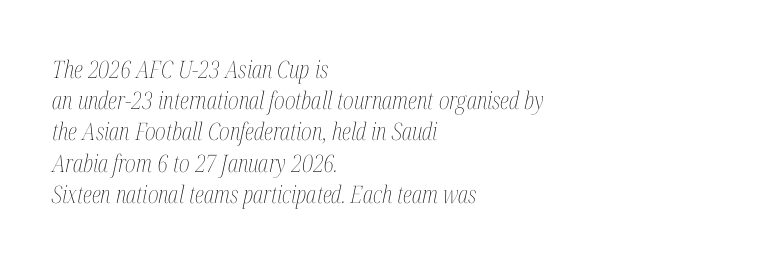
The image shows 24 px text type, italic (leaning right); set left-aligned, normal line spacing (1.3x), normal letter spacing, not underlined.
